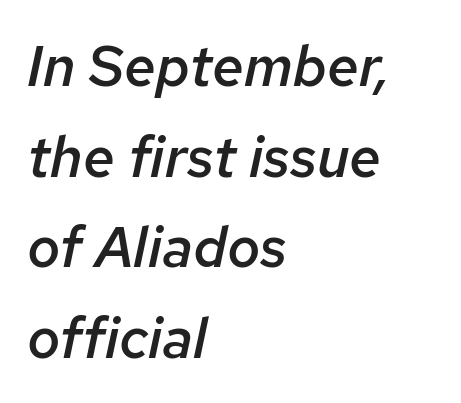
The compositor pushed each line to the left boundary. You could not count columns in this text — the font is proportionally spaced. Characters follow at the spacing the type designer built in. Only glyphs here, with clear space below each row. The glyphs look as if they've been sheared to an angle. These words are printed semibold, heavier than regular yet not bold.
